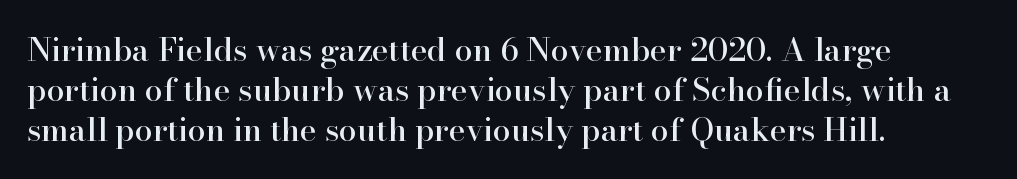
Q: Is the text italic (slanted)? A: No, it is upright.
Q: Is the typeface a serif or a sans-serif typeface? A: Serif.
Q: Is the text underlined? A: No.
Q: How is the paragraph aligned? A: Left-aligned.
Q: Is the spacing between letters normal or unusually wide? A: Normal.
Q: Is the spacing between lines tight, normal or loose? A: Normal.
Q: Width (condensed, normal, or wide)? A: Normal.
Q: Stroke contrast? A: High.
Q: x-height? A: Small.
Q: Monospaced? A: No.
